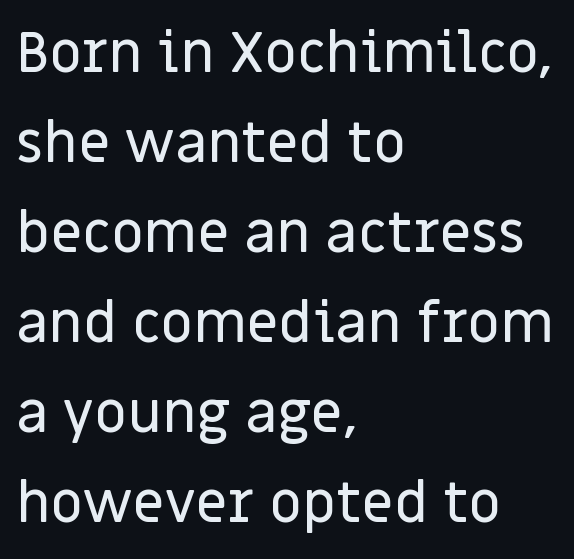
The text block is weighted toward the left margin, trailing off unevenly rightward. Between one letter and the next there's only the usual sliver of space. A typesetter would call this proportional, since set widths differ per character. This sample uses a sans-serif face. A normal amount of white space separates one row of letters from the next. The specimen omits any rule beneath the text block's lines.
